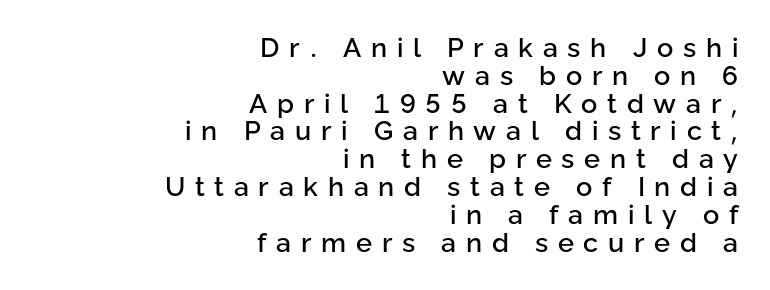
The image shows 27 px text type, upright; set right-aligned, tight line spacing (1.03x), unusually wide letter spacing (+0.36 em), not underlined.
